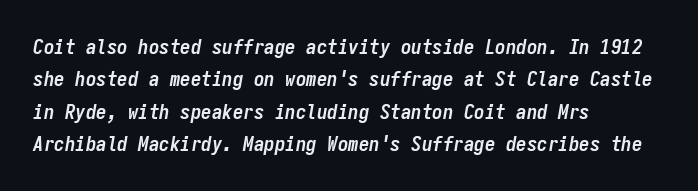
The image shows 21 px bold type, italic (leaning right); set left-aligned, normal line spacing (1.54x), normal letter spacing, not underlined.
